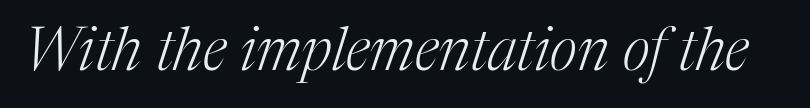
Q: Is the text bold? A: No.
Q: Is the text italic (slanted)? A: Yes, it leans right by about 17 degrees.
Q: Is the typeface a serif or a sans-serif typeface? A: Serif.
Q: Is the text underlined? A: No.
Q: Is the spacing between letters normal or unusually wide? A: Normal.
Q: Width (condensed, normal, or wide)? A: Normal.
Q: Stroke contrast? A: Medium.
Q: x-height? A: Medium.
Q: Monospaced? A: No.
